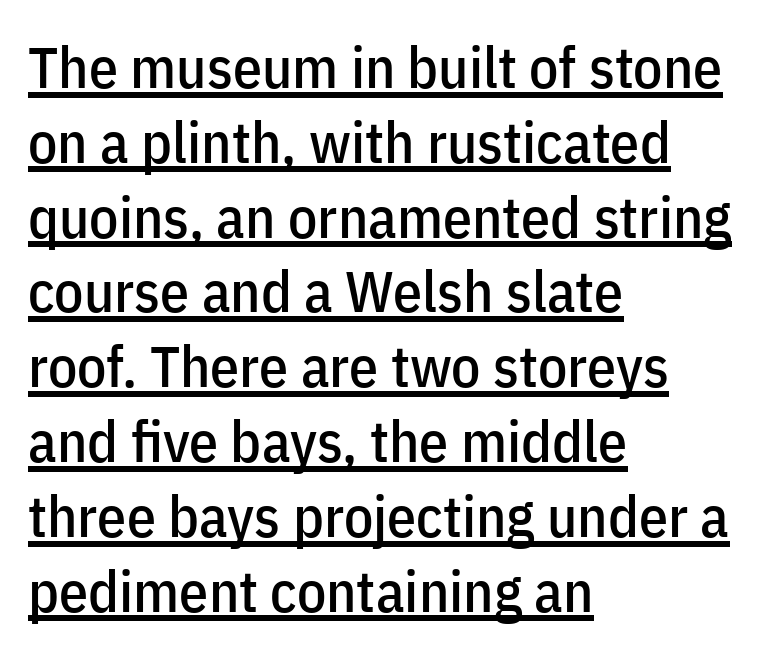
{"serif": "no", "italic": "no", "width": "condensed", "stroke_contrast": "low", "x_height": "medium", "monospaced": "no", "underline": "yes", "align": "left", "line_spacing": "normal", "line_spacing_ratio": 1.29, "letter_spacing": "normal", "letter_spacing_em": 0.0, "glyph_px": 58}
